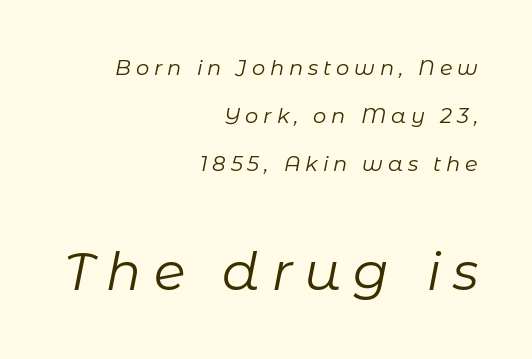
{"italic": "yes", "lean": "right", "slant_degrees": 11, "bold": "no", "weight": "regular", "width": "normal", "stroke_contrast": "low", "x_height": "medium", "monospaced": "no", "underline": "no", "align": "right", "line_spacing": "loose", "line_spacing_ratio": 2.28, "letter_spacing": "wide", "letter_spacing_em": 0.23, "larger_block": "second", "size_ratio": 2.48, "glyph_px": 52}
